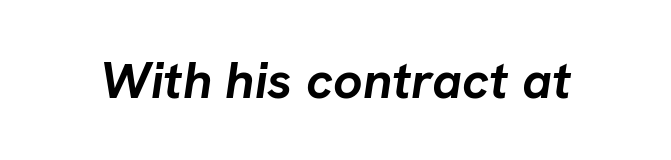
{"italic": "yes", "lean": "right", "slant_degrees": 8, "bold": "yes", "weight": "semibold", "width": "normal", "stroke_contrast": "low", "x_height": "medium", "monospaced": "no", "underline": "no", "letter_spacing": "normal", "letter_spacing_em": 0.0, "glyph_px": 52}
